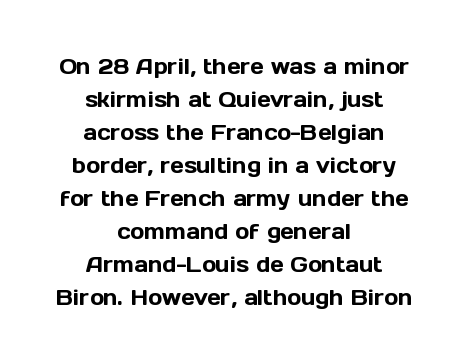
Q: Is the text italic (slanted)? A: No, it is upright.
Q: Is the text underlined? A: No.
Q: How is the paragraph aligned? A: Centered.
Q: Is the spacing between letters normal or unusually wide? A: Normal.
Q: Is the spacing between lines tight, normal or loose? A: Normal.
